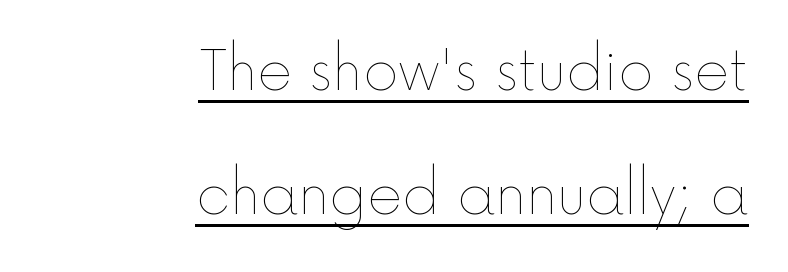
Note the varied advance widths — an 'i' is clearly narrower than an 'm'. What's the leading like? Stretched, with rows far apart. The font sits on the lighter half of the weight spectrum, regular included. This rendering uses right alignment, leaving the left contour irregular.
